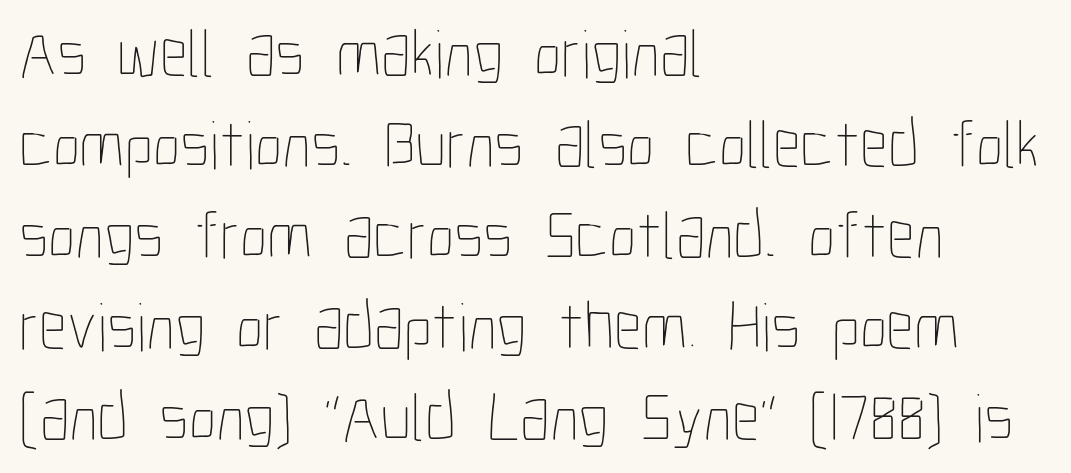
{"italic": "no", "bold": "no", "weight": "thin", "width": "condensed", "stroke_contrast": "low", "x_height": "medium", "monospaced": "no", "underline": "no", "align": "left", "line_spacing": "normal", "line_spacing_ratio": 1.32, "letter_spacing": "normal", "letter_spacing_em": 0.0, "glyph_px": 69}
